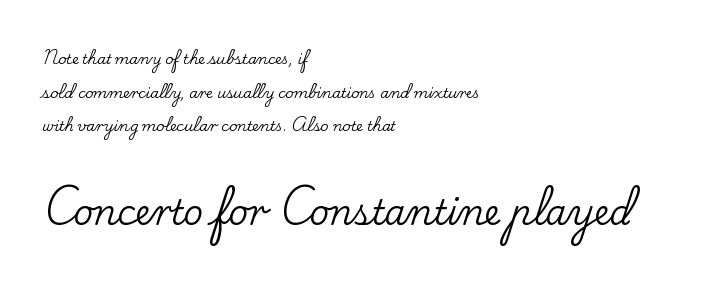
Q: Is the text italic (slanted)? A: Yes.
Q: Is the typeface a serif or a sans-serif typeface? A: Serif.
Q: Is the text underlined? A: No.
Q: How is the paragraph aligned? A: Left-aligned.
Q: Is the spacing between letters normal or unusually wide? A: Normal.
Q: Is the spacing between lines tight, normal or loose? A: Loose.
Q: Which block of text is set in a larger size, the first (top) or the second (bottom)? A: The second (bottom) one.
Q: Width (condensed, normal, or wide)? A: Normal.
Q: Stroke contrast? A: Low.
Q: x-height? A: Small.
Q: Monospaced? A: No.
